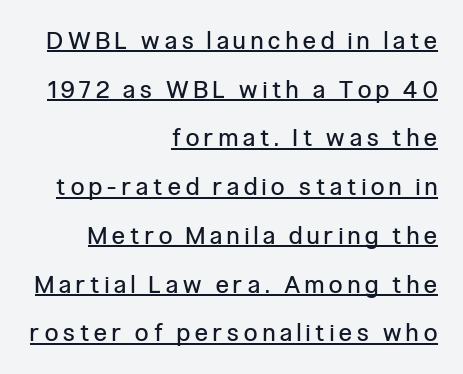
Q: Is the text bold? A: No.
Q: Is the text italic (slanted)? A: No, it is upright.
Q: Is the text underlined? A: Yes.
Q: How is the paragraph aligned? A: Right-aligned.
Q: Is the spacing between letters normal or unusually wide? A: Unusually wide.
Q: Is the spacing between lines tight, normal or loose? A: Loose.
